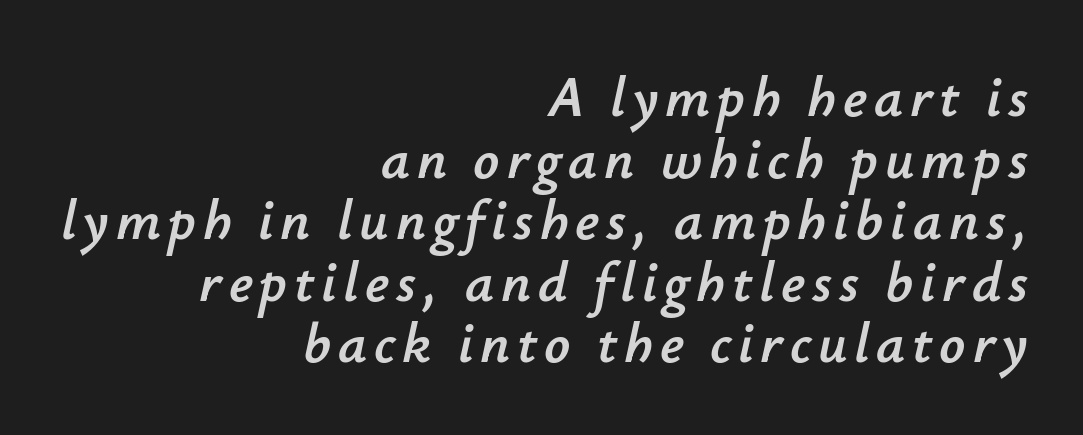
{"italic": "yes", "lean": "right", "slant_degrees": 12, "width": "normal", "stroke_contrast": "low", "x_height": "small", "monospaced": "no", "underline": "no", "align": "right", "line_spacing": "tight", "line_spacing_ratio": 1.08, "glyph_px": 57}
